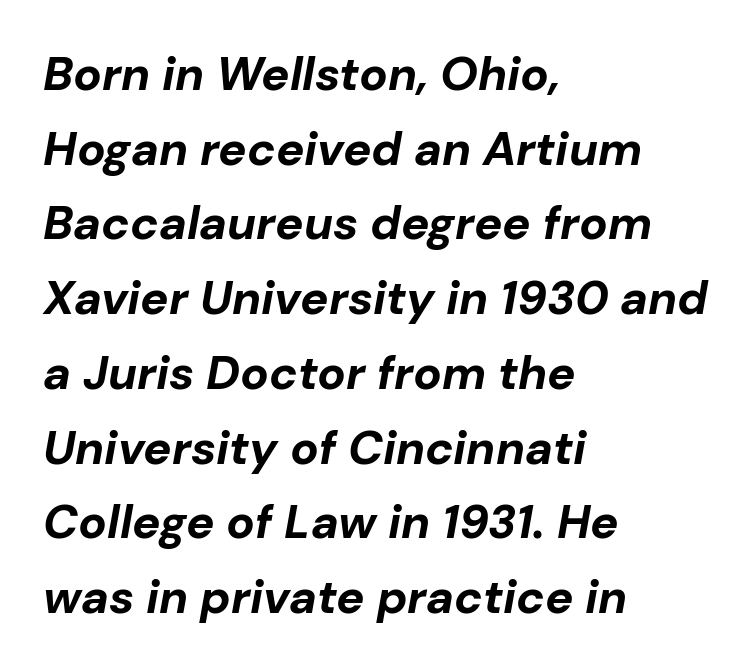
Q: Is the text bold? A: Yes.
Q: Is the text italic (slanted)? A: Yes, it leans right by about 10 degrees.
Q: Is the text underlined? A: No.
Q: How is the paragraph aligned? A: Left-aligned.
Q: Is the spacing between letters normal or unusually wide? A: Normal.
Q: Is the spacing between lines tight, normal or loose? A: Normal.
Q: Width (condensed, normal, or wide)? A: Normal.
Q: Stroke contrast? A: Low.
Q: x-height? A: Medium.
Q: Monospaced? A: No.
